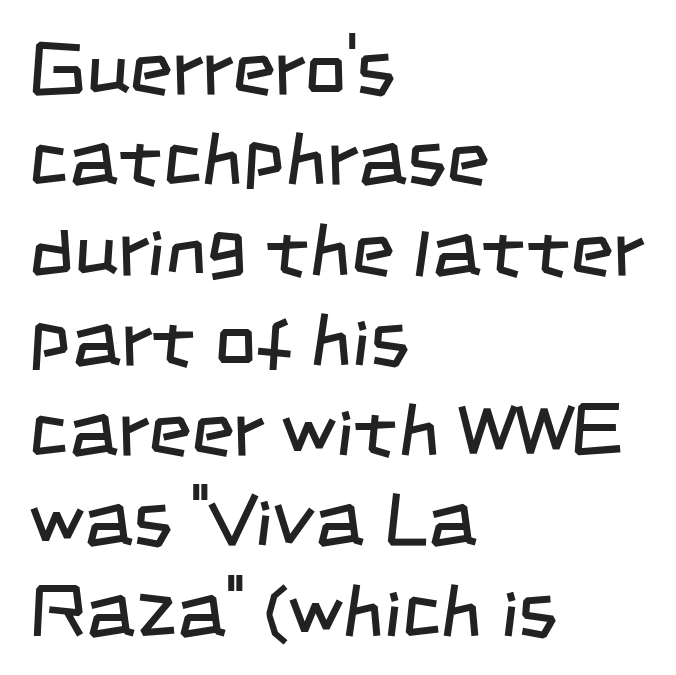
The image shows 74 px regular-weight, condensed sans-serif type; set left-aligned, line spacing 1.22x, normal letter spacing, not underlined; low stroke contrast and a large x-height.
